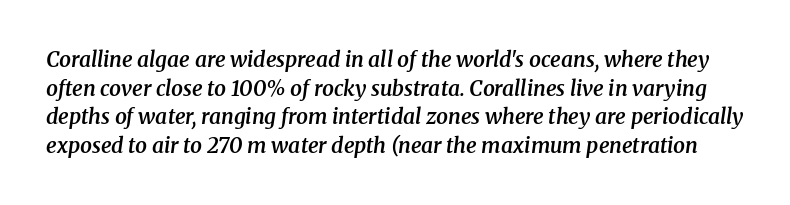
{"italic": "yes", "lean": "right", "slant_degrees": 8, "bold": "semi", "underline": "no", "line_spacing": "normal", "line_spacing_ratio": 1.36, "letter_spacing": "normal", "letter_spacing_em": 0.0, "glyph_px": 21}
